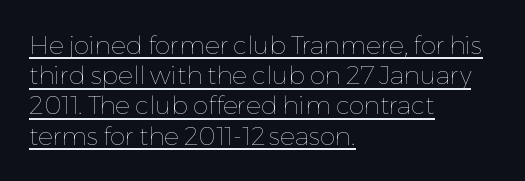
{"italic": "no", "bold": "no", "underline": "yes", "align": "left", "line_spacing_ratio": 1.21, "letter_spacing": "normal", "letter_spacing_em": 0.0, "glyph_px": 25}
